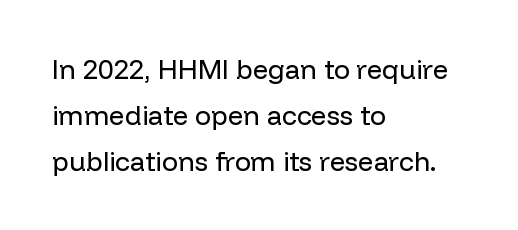
{"italic": "no", "bold": "no", "underline": "no", "align": "left", "line_spacing": "normal", "line_spacing_ratio": 1.7, "letter_spacing": "normal", "letter_spacing_em": 0.0, "glyph_px": 27}
